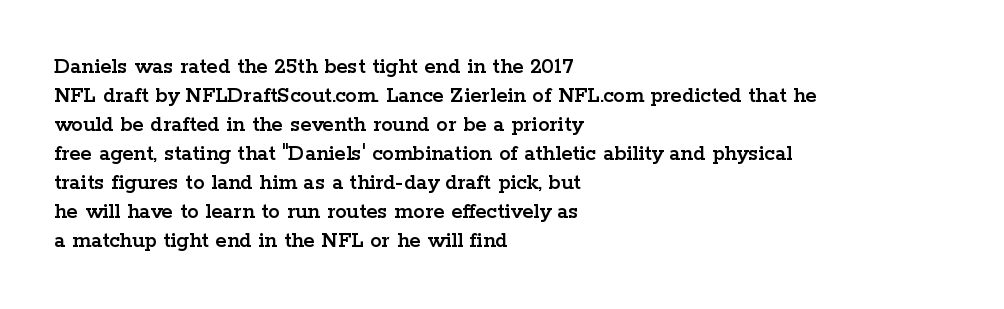
Posture: straight, roman, zero tilt. The passage shown is not underscored anywhere. The rendering anchors every line to the left-hand side. The gaps between neighbouring characters are ordinary and unremarkable.
